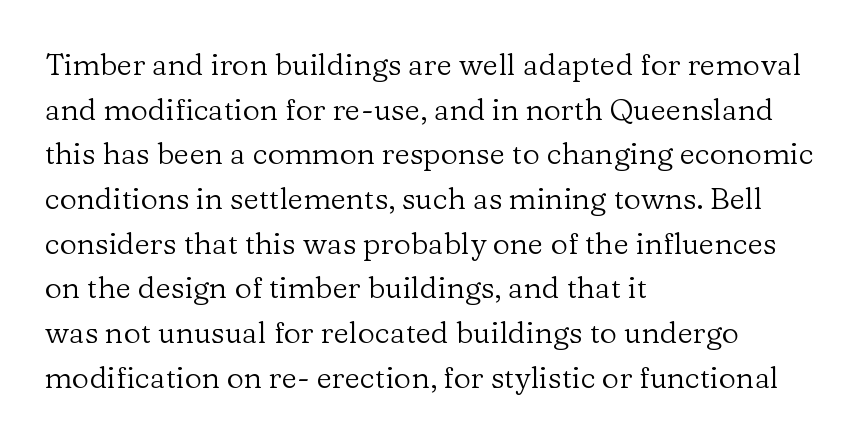
Q: Is the text bold? A: No.
Q: Is the text italic (slanted)? A: No, it is upright.
Q: Is the typeface a serif or a sans-serif typeface? A: Serif.
Q: Is the text underlined? A: No.
Q: How is the paragraph aligned? A: Left-aligned.
Q: Is the spacing between letters normal or unusually wide? A: Normal.
Q: Is the spacing between lines tight, normal or loose? A: Normal.
Q: Width (condensed, normal, or wide)? A: Normal.
Q: Stroke contrast? A: Low.
Q: x-height? A: Medium.
Q: Monospaced? A: No.
